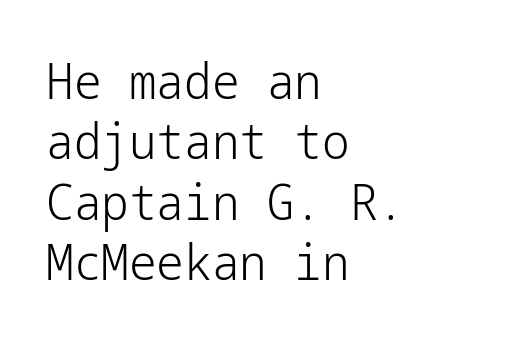
{"serif": "no", "italic": "no", "bold": "no", "weight": "light", "width": "normal", "stroke_contrast": "low", "x_height": "medium", "underline": "no", "align": "left", "line_spacing_ratio": 1.23, "letter_spacing": "normal", "letter_spacing_em": 0.0, "glyph_px": 49}
